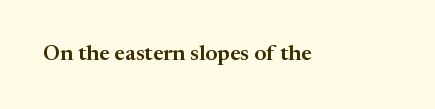
{"italic": "no", "underline": "no", "letter_spacing": "normal", "letter_spacing_em": 0.0, "glyph_px": 22}
